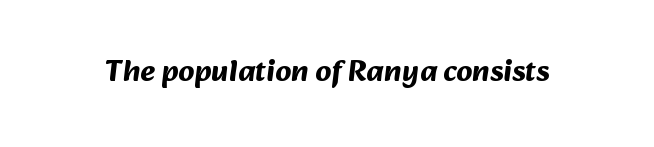
Type style note: lacks serifs. The passage shown is typed in a proportional face where columns would drift. Honestly, the letter spacing is just normal — you wouldn't notice it. Typographic density is high because the face is bold.
